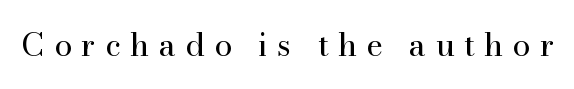
The letters advance in unequal steps, a hallmark of proportional type. Check the space under the baseline: it is left empty. Little horizontal feet cap the strokes, marking this as serif type. Weight: not bold — regular or lighter. Honestly, the letter spacing is so wide it's the main thing you notice. These lines were composed using upright roman letters.
